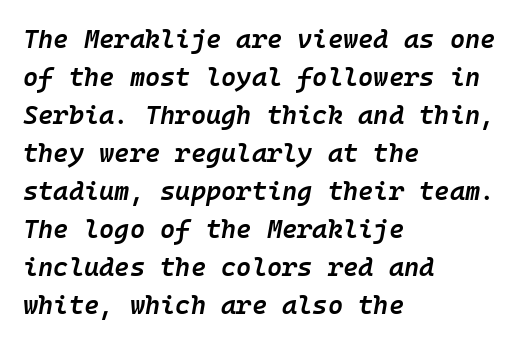
Leading: standard. Observe the lean: these are italic letterforms. The letters sit at their default tracking, neither squeezed nor spread. The paragraph shown leans on its left margin. Nobody drew a line under any word here. Each glyph is drawn with semibold strokes, heavier than normal yet not fully bold.
